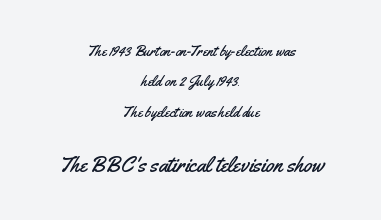
A student would notice the bottom passage is typeset larger than what precedes it. Notice how the passage keeps no hard edge, just a central spine. The letters sit at their default tracking, neither squeezed nor spread. Notice the wide empty band between every row — that's loose leading. Nobody drew a line under any word here.
